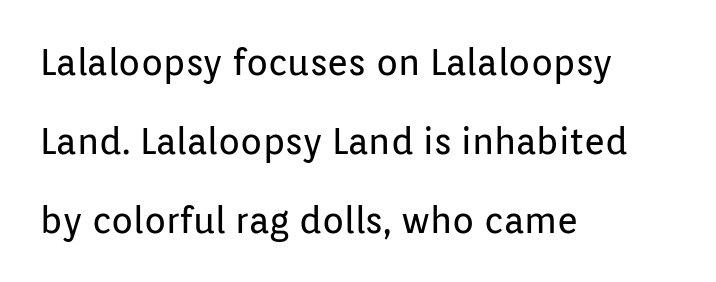
A quiet, ordinary-to-light weight characterises the typeface. Just letters on the line, the space beneath them empty. Whoever set this chose breathing room over compactness in the vertical rhythm. Reading down the block, your eye returns to a fixed left position each line.
